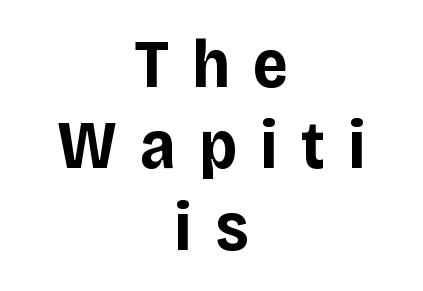
The image shows 69 px bold sans-serif type, upright; set centered, line spacing 1.18x, unusually wide letter spacing (+0.33 em), not underlined; low stroke contrast and a large x-height.
